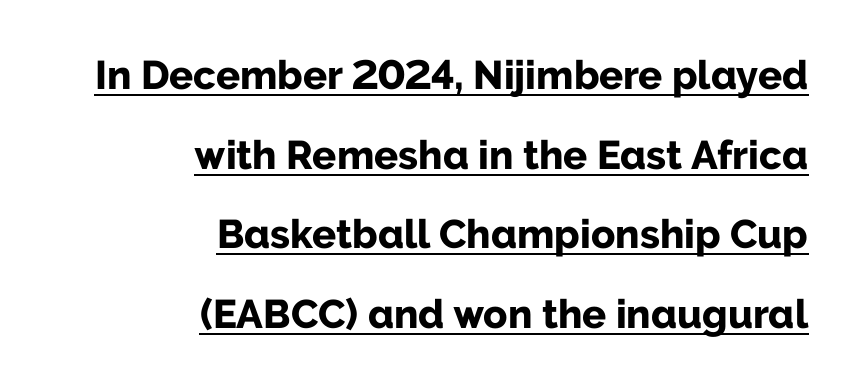
This rendering employs a face without finishing strokes, i.e., a sans-serif. Vertical spacing — loose. In terms of letterspacing, this is plain default setting. The rendering anchors every line to the right-hand side.
